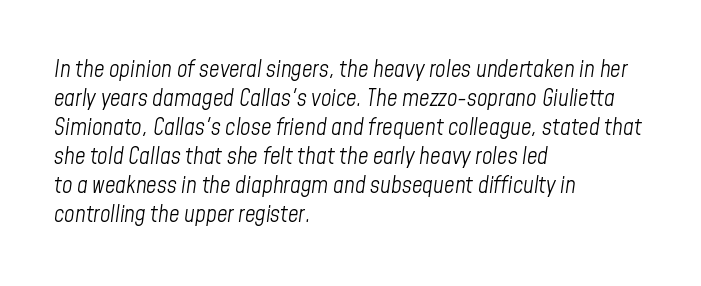
The rendering uses a moderate line-height, typical for paragraphs. The face used here has a pronounced slope to its letters. The type is set solid horizontally, with unmodified tracking. Vertical stems look standard width or narrower in stroke.
